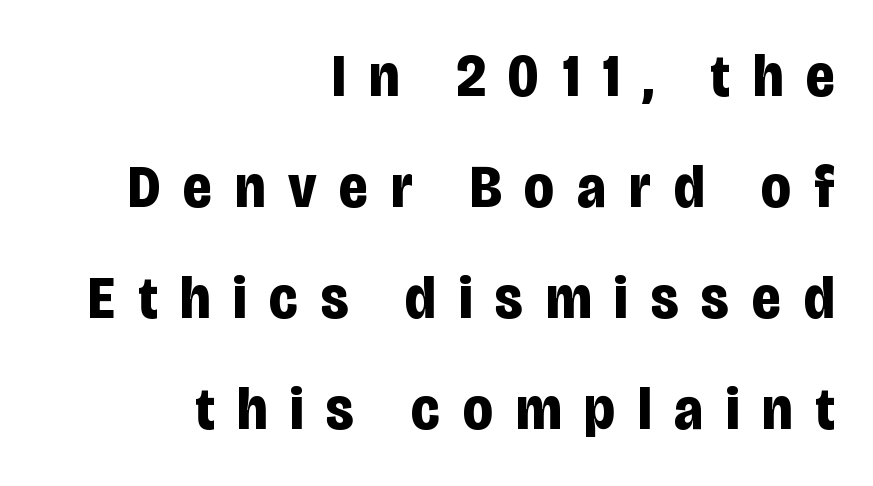
This sample has the flowing, uneven cadence of proportional lettering. Observe the wide spacing: letters keep a clear distance from each other. The face used here is a sans, in the tradition of grotesques and geometrics. Rendered with straight, roman letterforms. The baseline area is clear.
